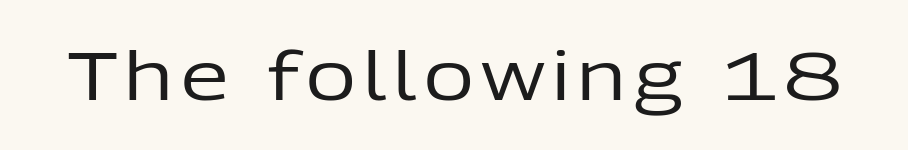
The image shows 68 px regular-weight sans-serif type, upright; set not underlined; low stroke contrast and a medium x-height.
